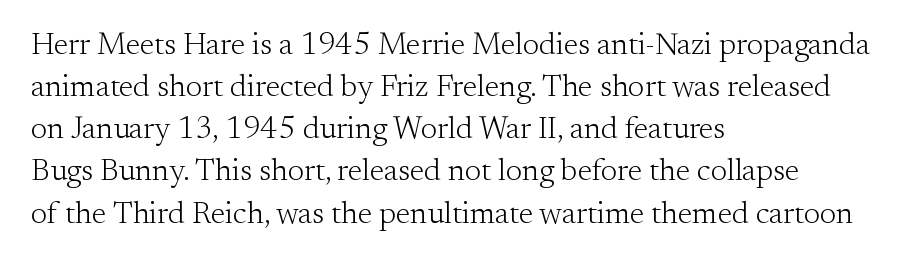
The image shows 31 px light serif type, upright; set left-aligned, normal line spacing (1.36x), normal letter spacing, not underlined; medium stroke contrast and a small x-height.
